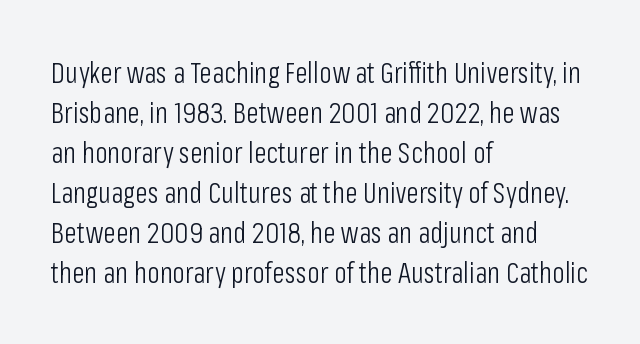
Q: Is the text bold? A: No.
Q: Is the text italic (slanted)? A: No, it is upright.
Q: Is the typeface a serif or a sans-serif typeface? A: Sans-serif.
Q: Is the text underlined? A: No.
Q: How is the paragraph aligned? A: Left-aligned.
Q: Is the spacing between letters normal or unusually wide? A: Normal.
Q: Is the spacing between lines tight, normal or loose? A: Normal.
Q: Width (condensed, normal, or wide)? A: Condensed.
Q: Stroke contrast? A: Low.
Q: x-height? A: Medium.
Q: Monospaced? A: No.
